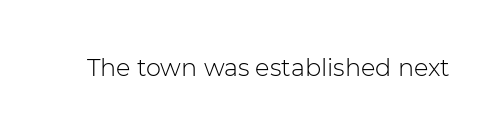
The image shows 24 px text type, upright; set normal letter spacing, not underlined.
